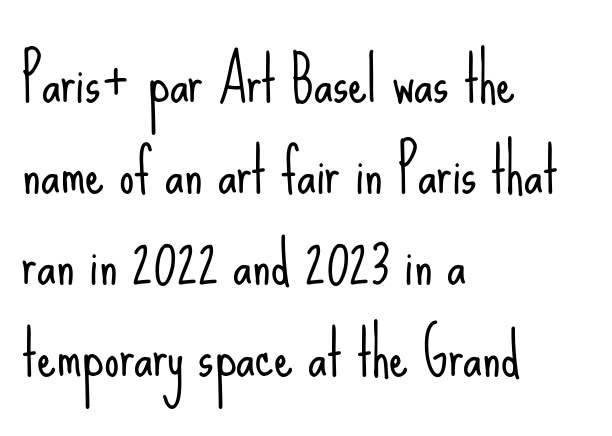
Here the designer chose a conventional face with non-uniform glyph widths. Visually the block forms a straight wall on the left and a jagged coastline on the right. The text was rendered using a sans face with plain stroke endings. There is no visible air inserted between adjacent glyphs. This reads as an unemphasized weight, regular at the heaviest.
